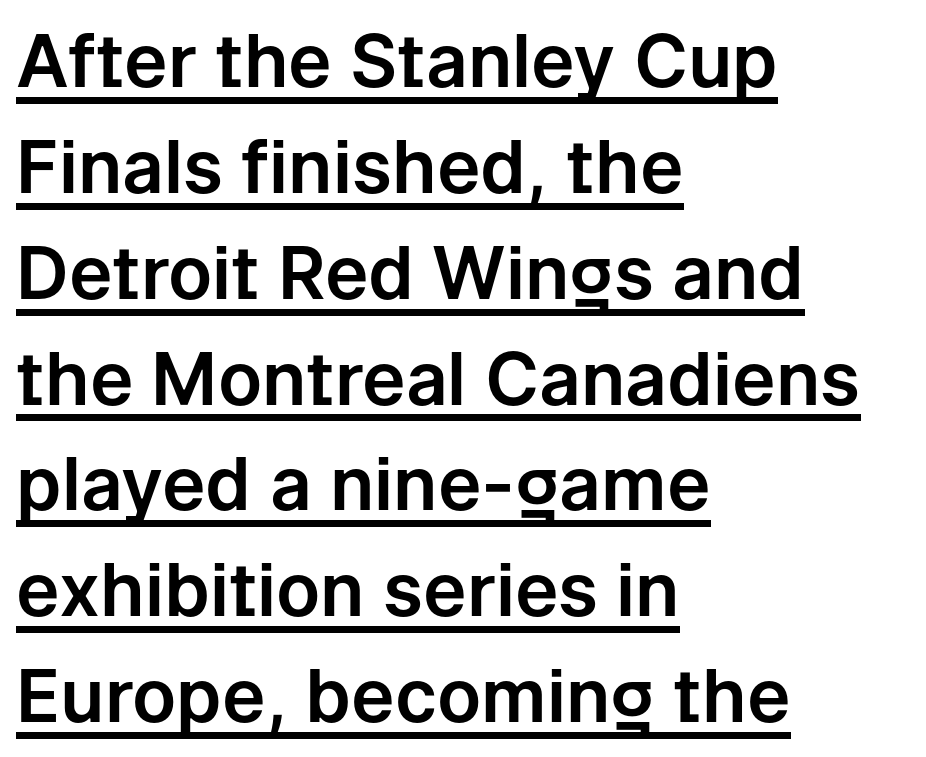
Nope, not italic — everything's standing straight. Note the varied advance widths — an 'i' is clearly narrower than an 'm'. Typeset ragged right — the left edge is the straight one. Regular leading. The letters sit at their default tracking, neither squeezed nor spread.
